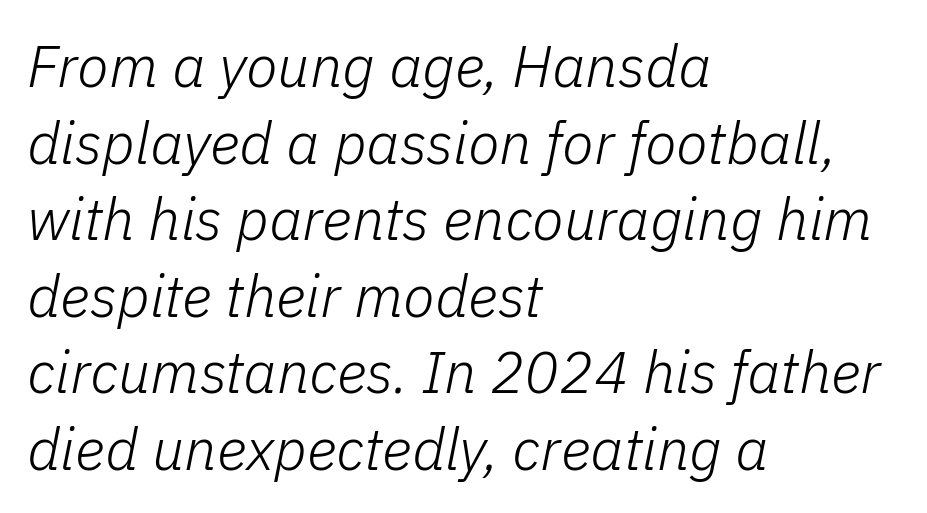
The image shows 58 px light type, italic (leaning right); set left-aligned, normal line spacing (1.32x), normal letter spacing, not underlined; low stroke contrast and a medium x-height.
